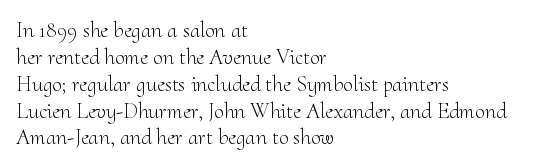
Q: Is the text bold? A: No.
Q: Is the text italic (slanted)? A: No, it is upright.
Q: Is the text underlined? A: No.
Q: How is the paragraph aligned? A: Left-aligned.
Q: Is the spacing between letters normal or unusually wide? A: Normal.
